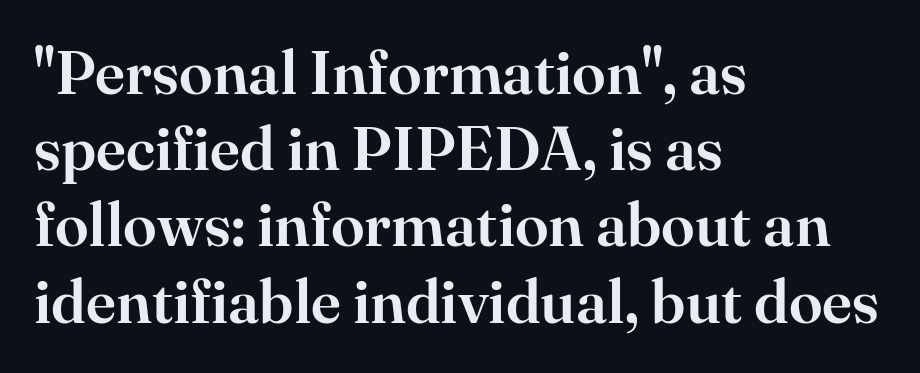
The image shows 61 px serif type, upright; set left-aligned, normal line spacing (1.25x), normal letter spacing, not underlined; high stroke contrast and a small x-height.
